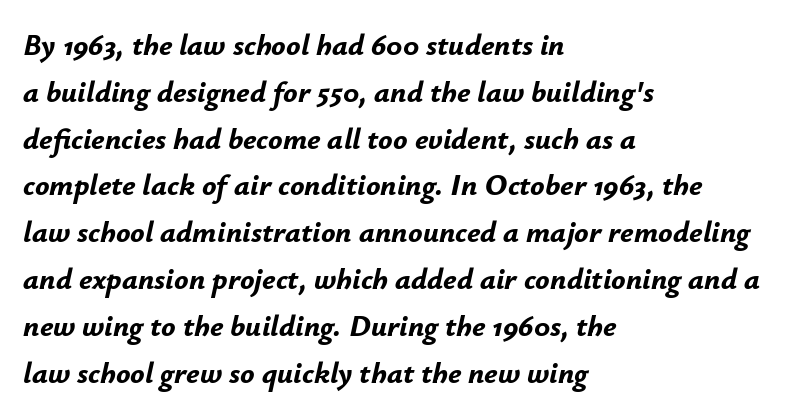
The image shows 30 px bold type, italic (leaning right); set left-aligned, normal line spacing (1.56x), normal letter spacing, not underlined; low stroke contrast and a small x-height.
